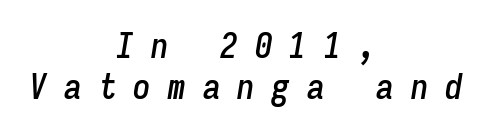
{"italic": "yes", "lean": "right", "slant_degrees": 9, "width": "condensed", "stroke_contrast": "low", "x_height": "medium", "monospaced": "yes", "underline": "no", "align": "center", "line_spacing_ratio": 1.16, "letter_spacing": "wide", "letter_spacing_em": 0.49, "glyph_px": 35}
